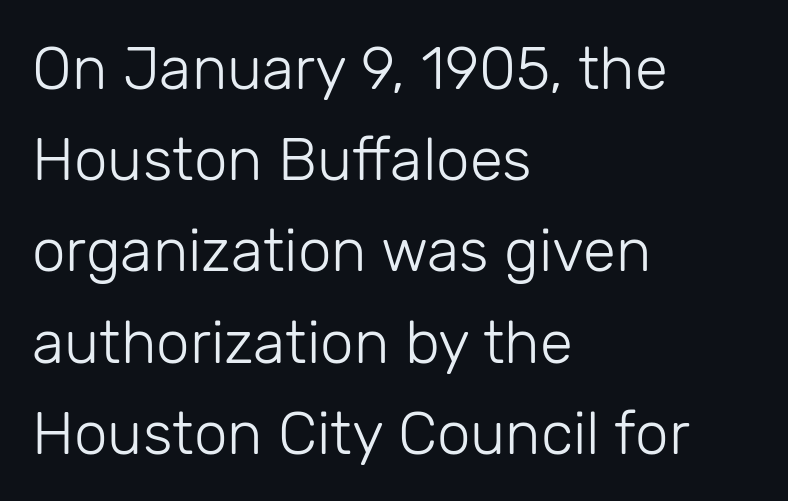
The image shows 60 px light sans-serif type, upright; set left-aligned, normal line spacing (1.52x), normal letter spacing, not underlined; low stroke contrast and a medium x-height.
